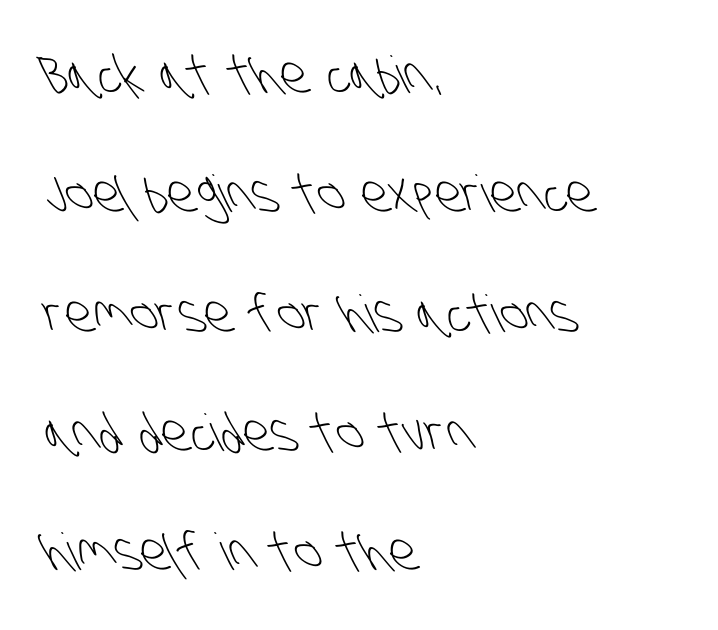
Here the designer chose a conventional face with non-uniform glyph widths. Plain, unruled lines of type. This sample uses plain, unmodified letter spacing. Caption: face not bold, strokes unweighted. Visually the block forms a straight wall on the left and a jagged coastline on the right.
